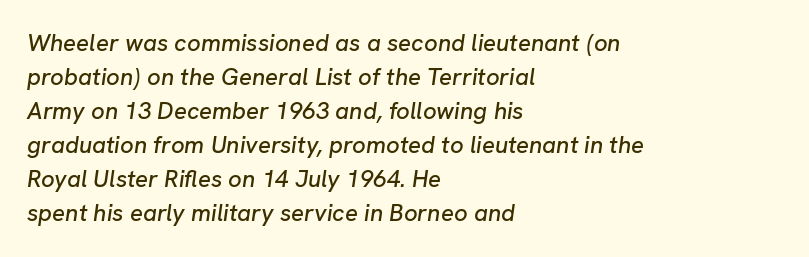
Q: Is the text italic (slanted)? A: Yes, it leans right by about 8 degrees.
Q: Is the text underlined? A: No.
Q: How is the paragraph aligned? A: Left-aligned.
Q: Is the spacing between letters normal or unusually wide? A: Normal.
Q: Is the spacing between lines tight, normal or loose? A: Normal.
